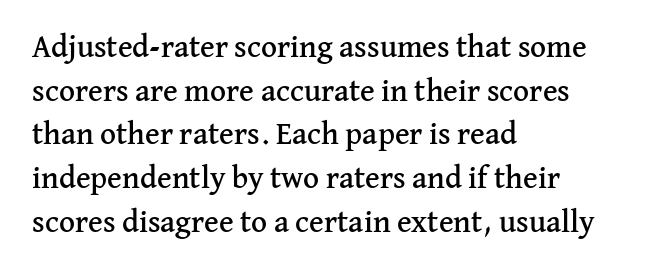
A typesetter would call this proportional, since set widths differ per character. The area under the type is left untouched. Type style note: has serifs. Nobody touched the tracking dial on this one. Italic: no, the glyphs are upright roman.
